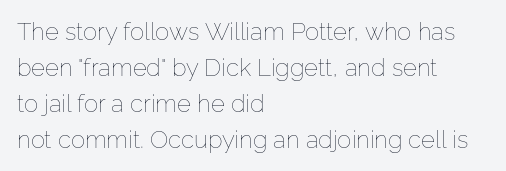
The image shows 24 px text type, upright; set left-aligned, normal line spacing (1.5x), normal letter spacing, not underlined.
